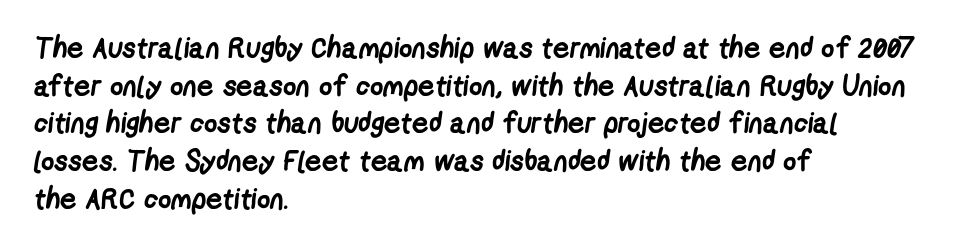
Baseline-to-baseline distance is the conventional proportion of letter height. Each line starts at the same left margin while the right side varies. Each row of text sits above clean, open space. A dark, heavy texture on the line: the type is bold. These lines are rendered in a variable-pitch font.
